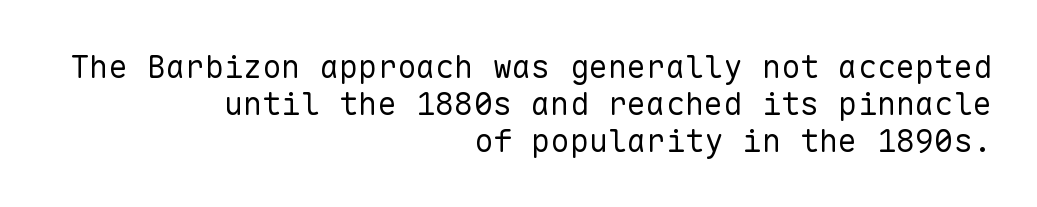
Q: Is the text bold? A: No.
Q: Is the text italic (slanted)? A: No, it is upright.
Q: Is the typeface a serif or a sans-serif typeface? A: Sans-serif.
Q: Is the text underlined? A: No.
Q: How is the paragraph aligned? A: Right-aligned.
Q: Is the spacing between letters normal or unusually wide? A: Normal.
Q: Is the spacing between lines tight, normal or loose? A: Tight.
Q: Width (condensed, normal, or wide)? A: Normal.
Q: Stroke contrast? A: Low.
Q: x-height? A: Medium.
Q: Monospaced? A: Yes.
